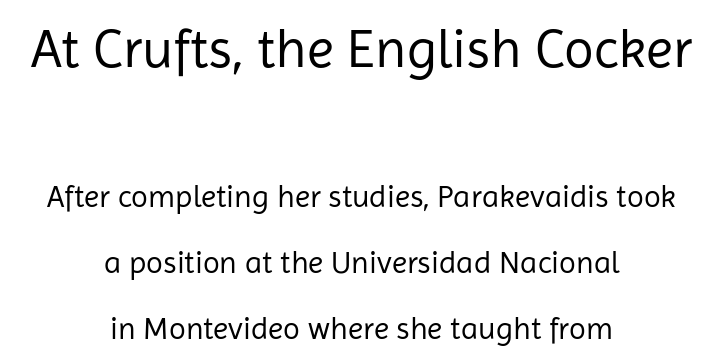
Glance below the letters and you will spot only blank space. Typesetter's note — upper block bumped up in size, lower block left smaller. You could not count columns in this text — the font is proportionally spaced. If you folded the block vertically in half, each line would mirror itself in length.
